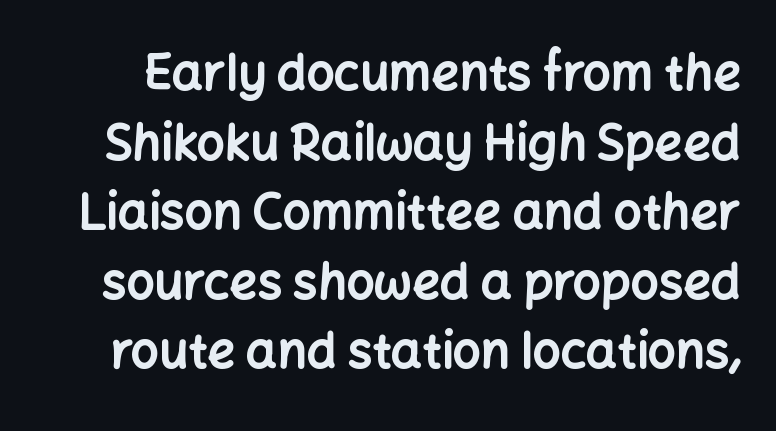
Q: Is the text bold? A: Yes.
Q: Is the text italic (slanted)? A: No, it is upright.
Q: Is the typeface a serif or a sans-serif typeface? A: Sans-serif.
Q: Is the text underlined? A: No.
Q: Is the spacing between letters normal or unusually wide? A: Normal.
Q: Is the spacing between lines tight, normal or loose? A: Normal.
Q: Width (condensed, normal, or wide)? A: Normal.
Q: Stroke contrast? A: Low.
Q: x-height? A: Medium.
Q: Monospaced? A: No.
